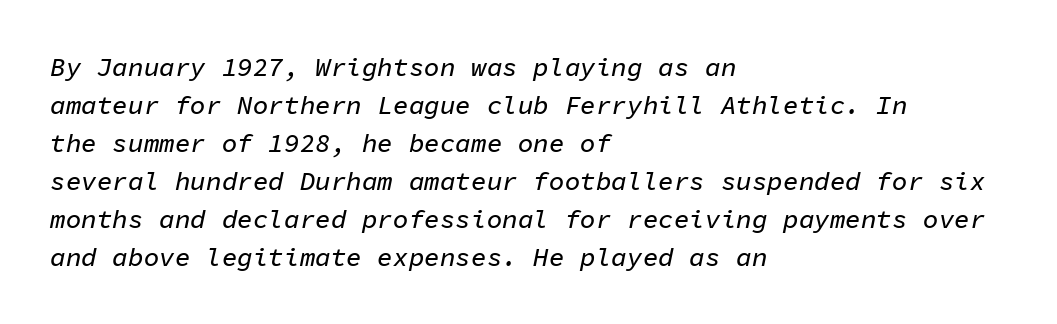
The image shows 26 px text type, italic (leaning right); set left-aligned, normal line spacing (1.46x), normal letter spacing, not underlined.
